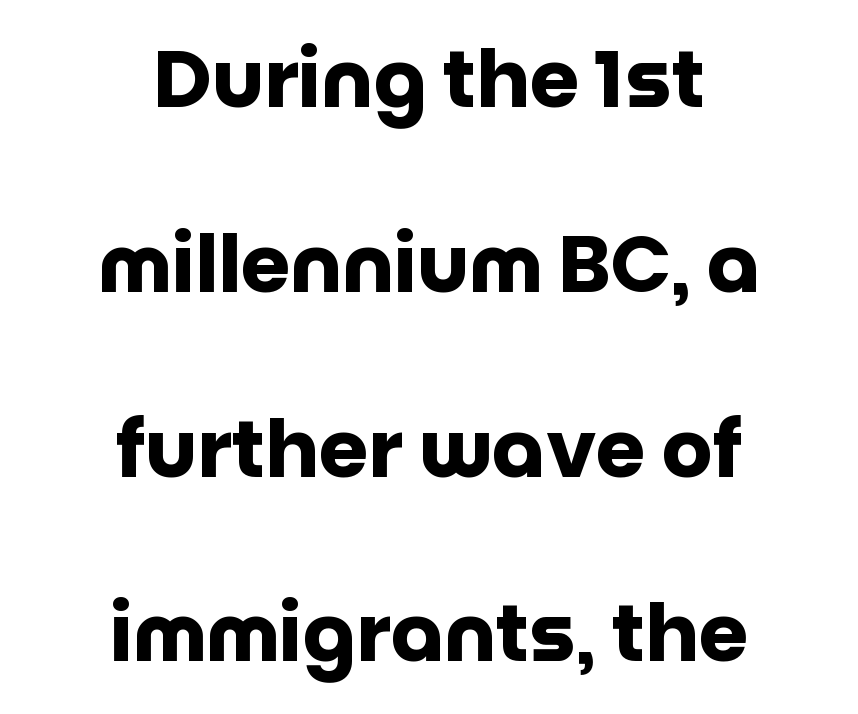
Q: Is the text bold? A: Yes.
Q: Is the text italic (slanted)? A: No, it is upright.
Q: Is the typeface a serif or a sans-serif typeface? A: Sans-serif.
Q: Is the text underlined? A: No.
Q: How is the paragraph aligned? A: Centered.
Q: Is the spacing between letters normal or unusually wide? A: Normal.
Q: Is the spacing between lines tight, normal or loose? A: Loose.
Q: Width (condensed, normal, or wide)? A: Normal.
Q: Stroke contrast? A: Low.
Q: x-height? A: Large.
Q: Monospaced? A: No.
